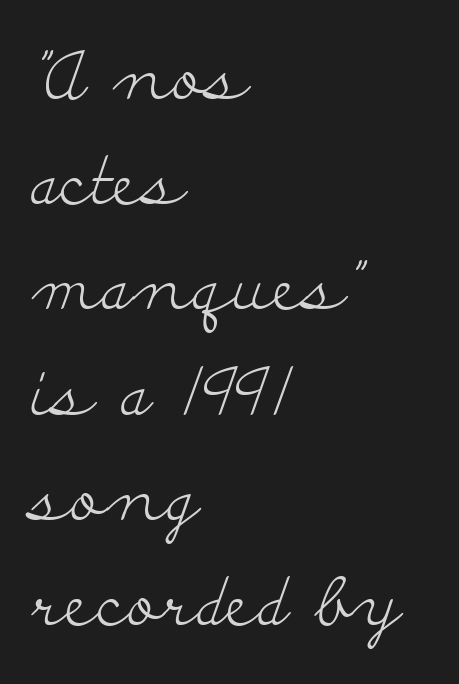
The image shows 67 px light, wide serif type; set left-aligned, normal line spacing (1.57x), normal letter spacing, not underlined; low stroke contrast and a small x-height.
